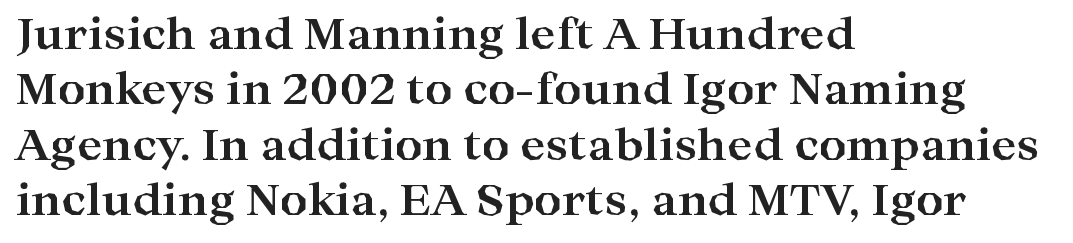
Observe the ordinary spacing: letters are neighbours, not strangers. Each glyph is drawn with heavy, bold strokes. The leading is moderate, giving the passage an even texture. The designer went with a serif here, giving each stem small feet. The space beneath each line is pristine and unruled. Notice how the passage keeps a crisp vertical edge on the left only.
